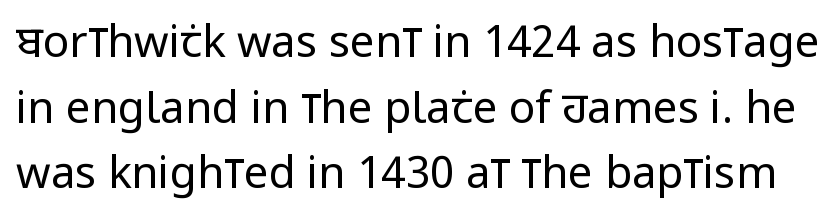
Q: Is the text bold? A: No.
Q: Is the text italic (slanted)? A: No, it is upright.
Q: Is the typeface a serif or a sans-serif typeface? A: Sans-serif.
Q: Is the text underlined? A: No.
Q: Is the spacing between letters normal or unusually wide? A: Normal.
Q: Is the spacing between lines tight, normal or loose? A: Normal.
Q: Width (condensed, normal, or wide)? A: Condensed.
Q: Stroke contrast? A: Low.
Q: x-height? A: Large.
Q: Monospaced? A: No.
